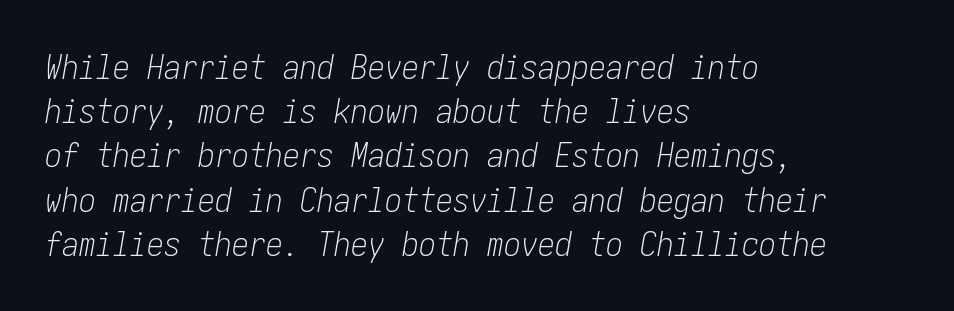
{"italic": "yes", "lean": "right", "slant_degrees": 10, "bold": "no", "weight": "light", "width": "condensed", "stroke_contrast": "low", "x_height": "medium", "underline": "no", "align": "left", "line_spacing": "normal", "line_spacing_ratio": 1.3, "letter_spacing": "normal", "letter_spacing_em": 0.0, "glyph_px": 34}
